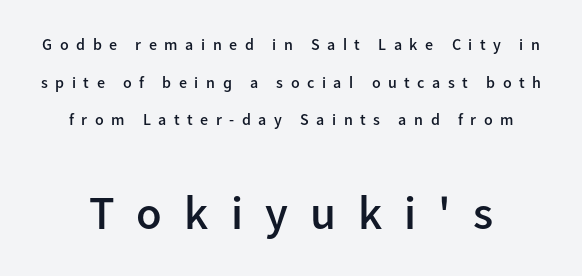
There is plenty of visible air inserted between adjacent glyphs. If you squint, the bottom block still reads clearly — it's the larger of the two. The baseline area is clear. What weight is shown? A semibold, between regular and bold. Is there much room between lines? Yes — plenty of vertical air separates them.
